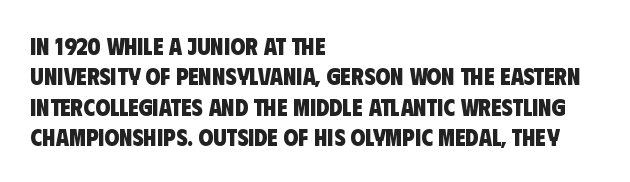
{"bold": "yes", "underline": "no", "align": "left", "line_spacing": "normal", "line_spacing_ratio": 1.27, "letter_spacing": "normal", "letter_spacing_em": 0.0, "glyph_px": 24}
